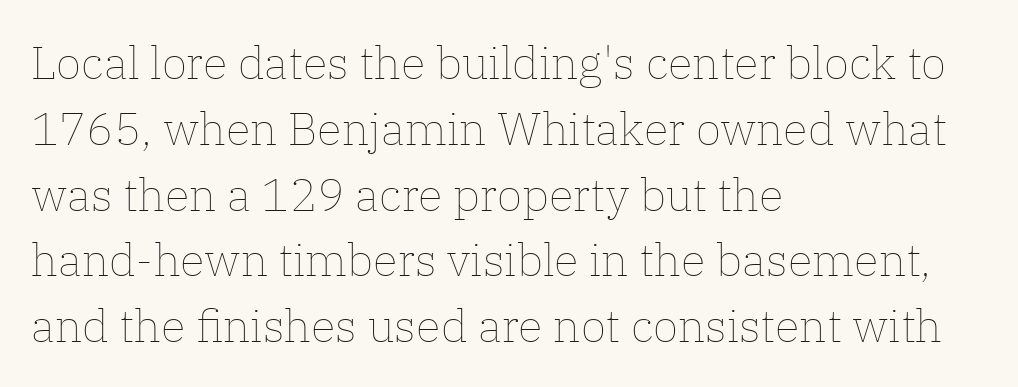
Q: Is the text bold? A: No.
Q: Is the text italic (slanted)? A: No, it is upright.
Q: Is the text underlined? A: No.
Q: How is the paragraph aligned? A: Left-aligned.
Q: Is the spacing between letters normal or unusually wide? A: Normal.
Q: Is the spacing between lines tight, normal or loose? A: Normal.
Q: Width (condensed, normal, or wide)? A: Normal.
Q: Stroke contrast? A: Low.
Q: x-height? A: Medium.
Q: Monospaced? A: No.
